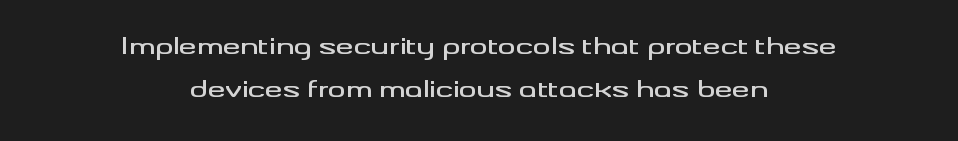
{"italic": "no", "underline": "no", "align": "center", "line_spacing": "loose", "line_spacing_ratio": 1.96, "letter_spacing": "normal", "letter_spacing_em": 0.0, "glyph_px": 22}
